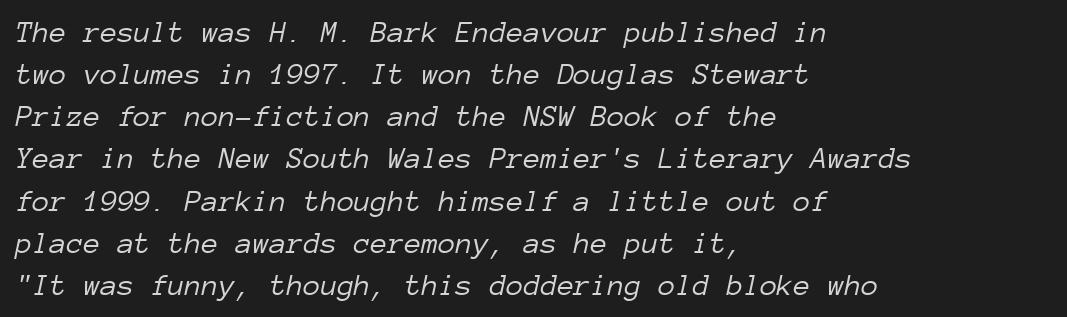
{"italic": "yes", "lean": "right", "slant_degrees": 12, "bold": "no", "weight": "light", "width": "normal", "stroke_contrast": "low", "x_height": "medium", "monospaced": "yes", "underline": "no", "align": "left", "line_spacing": "normal", "line_spacing_ratio": 1.36, "letter_spacing": "normal", "letter_spacing_em": 0.0, "glyph_px": 31}
